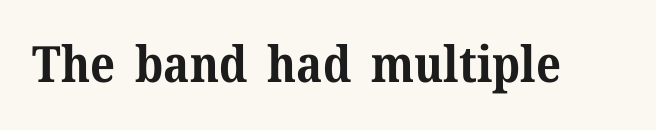
The image shows 50 px bold serif type, upright; set normal letter spacing, not underlined; medium stroke contrast and a medium x-height.
